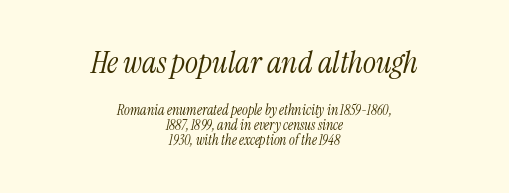
The image shows 31 px light, condensed serif type, italic (leaning right); set centered, tight line spacing (1.09x), normal letter spacing, not underlined; the first (top) block is 2.21x larger; medium stroke contrast and a medium x-height.
